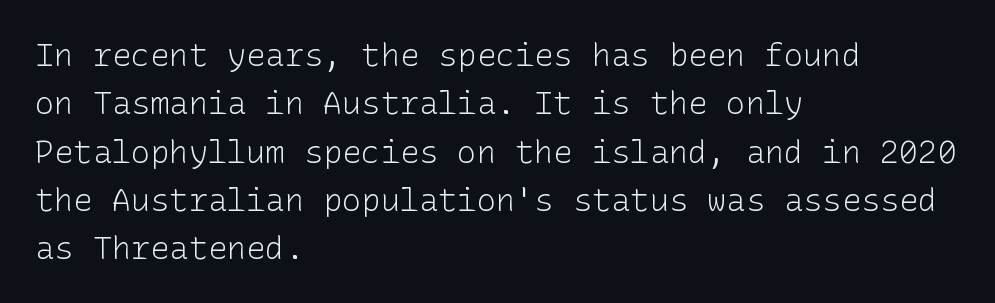
How are the letters spaced? Ordinarily, with no added tracking. Posture: vertical. Counters stay open thanks to moderate or lighter strokes. In terms of letterform style, serifs are entirely absent. The leading is moderate, giving the passage an even texture. A student would call this left alignment; a typographer would say flush left, rag right.
